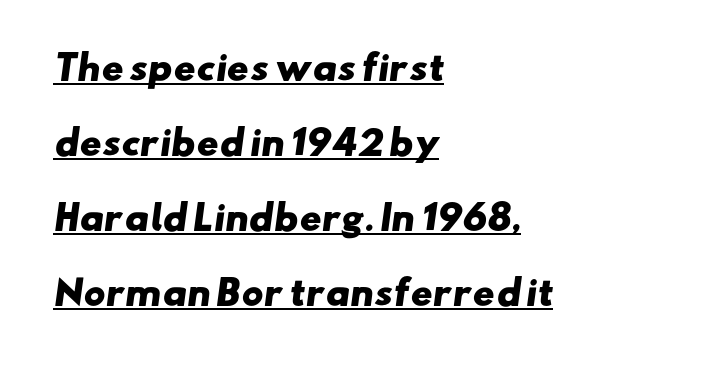
The image shows 33 px heavy, wide sans-serif type; set left-aligned, loose line spacing (2.27x), normal letter spacing, underlined; low stroke contrast and a small x-height.
